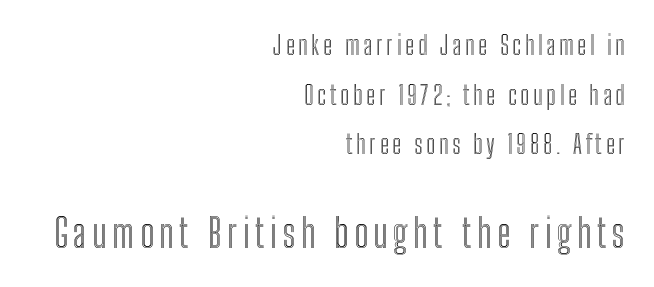
Q: Is the text italic (slanted)? A: No, it is upright.
Q: Is the text underlined? A: No.
Q: How is the paragraph aligned? A: Right-aligned.
Q: Is the spacing between lines tight, normal or loose? A: Loose.
Q: Which block of text is set in a larger size, the first (top) or the second (bottom)? A: The second (bottom) one.
Q: Width (condensed, normal, or wide)? A: Condensed.
Q: x-height? A: Medium.
Q: Monospaced? A: No.
